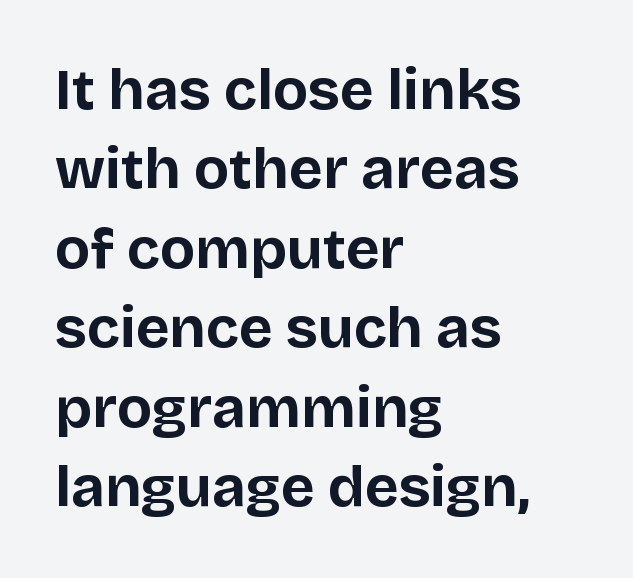
The image shows 58 px bold sans-serif type, upright; set left-aligned, normal line spacing (1.37x), normal letter spacing, not underlined; low stroke contrast and a large x-height.
